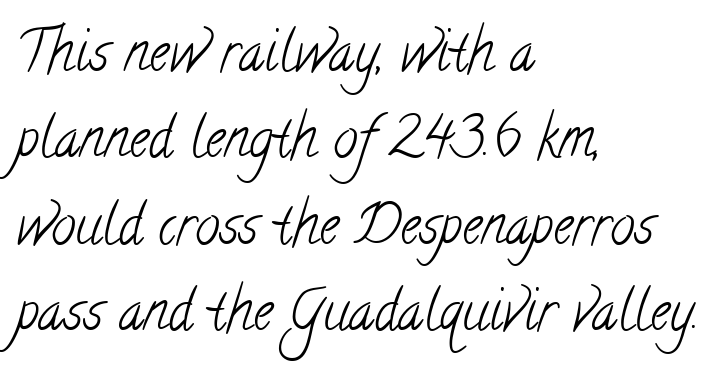
{"serif": "yes", "bold": "no", "weight": "light", "width": "condensed", "stroke_contrast": "low", "x_height": "small", "monospaced": "no", "underline": "no", "align": "left", "line_spacing": "normal", "line_spacing_ratio": 1.57, "letter_spacing": "normal", "letter_spacing_em": 0.0, "glyph_px": 55}
